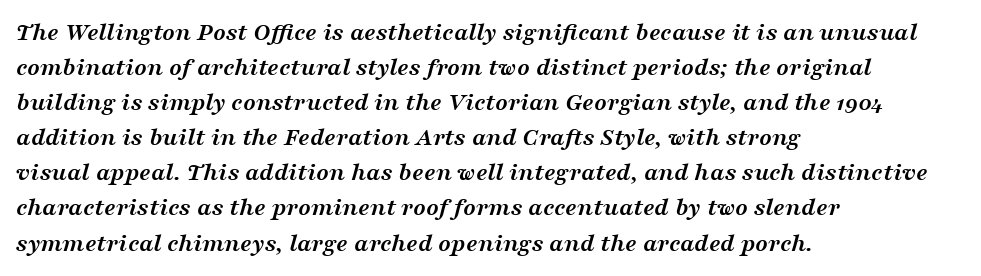
Check the space under the baseline: it is left empty. Layout note: lines flush left. The block of text has a typical density, with ordinary space between rows. Italic: yes, the glyphs are oblique. Strokes here are thick enough to call this a true bold.
